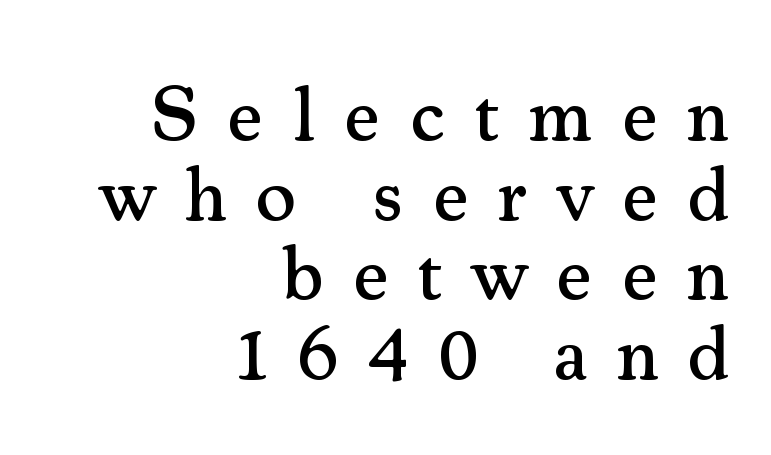
{"serif": "yes", "italic": "no", "width": "normal", "stroke_contrast": "medium", "x_height": "small", "monospaced": "no", "underline": "no", "align": "right", "line_spacing": "tight", "line_spacing_ratio": 1.02, "letter_spacing": "wide", "letter_spacing_em": 0.37, "glyph_px": 78}
